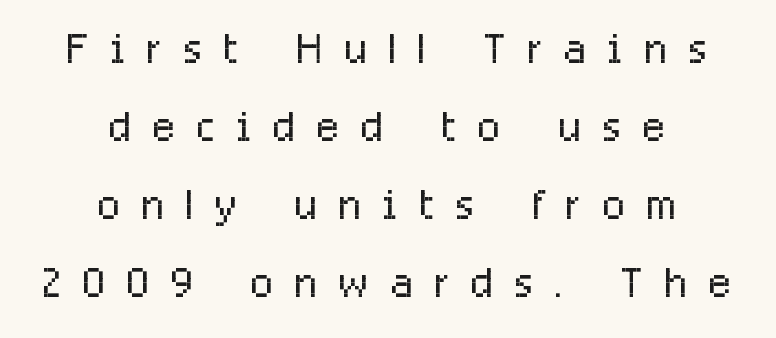
Between one letter and the next there's a generous, obvious gap. A light-to-regular cut is what we see here. The characters display no serif detailing; their extremities are plain. Decoration check: the copy has no underline. Italic: no, the glyphs are upright roman.
